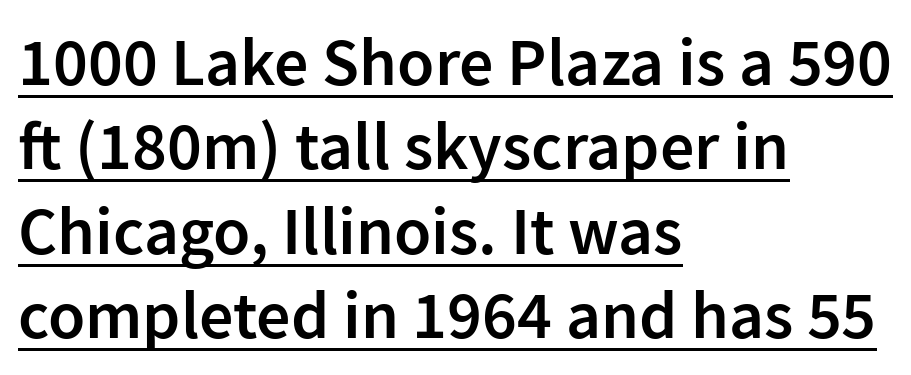
The image shows 68 px semibold sans-serif type, upright; set left-aligned, line spacing 1.24x, normal letter spacing, underlined; low stroke contrast and a medium x-height.
